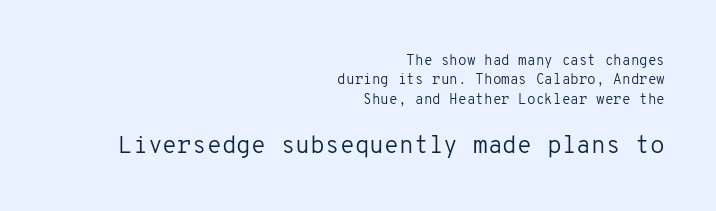
Q: Is the text bold? A: No.
Q: Is the text italic (slanted)? A: No, it is upright.
Q: Is the text underlined? A: No.
Q: How is the paragraph aligned? A: Right-aligned.
Q: Is the spacing between letters normal or unusually wide? A: Normal.
Q: Is the spacing between lines tight, normal or loose? A: Normal.
Q: Which block of text is set in a larger size, the first (top) or the second (bottom)? A: The second (bottom) one.
